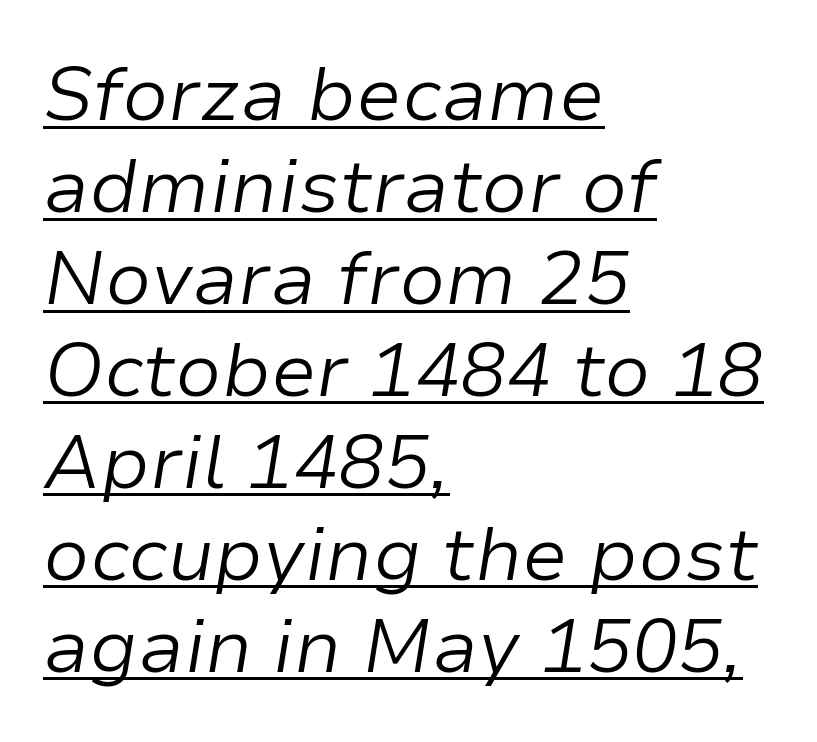
Q: Is the text bold? A: No.
Q: Is the text italic (slanted)? A: Yes, it leans right by about 9 degrees.
Q: Is the text underlined? A: Yes.
Q: How is the paragraph aligned? A: Left-aligned.
Q: Is the spacing between letters normal or unusually wide? A: Normal.
Q: Width (condensed, normal, or wide)? A: Normal.
Q: Stroke contrast? A: Low.
Q: x-height? A: Medium.
Q: Monospaced? A: No.
